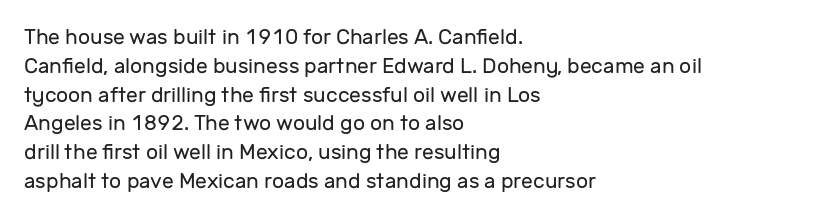
Each new line begins a customary step beneath the previous one. Stems here are at most as thick as an everyday book face. Words appear dense and cohesive because spacing is normal. Descenders hang freely into open space. The axis of the letterforms is exactly vertical.
